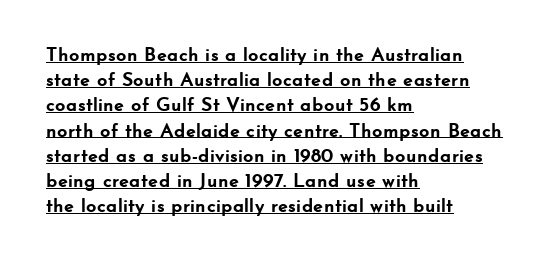
The image shows 20 px bold type, upright; set left-aligned, normal line spacing (1.26x), normal letter spacing, underlined.
